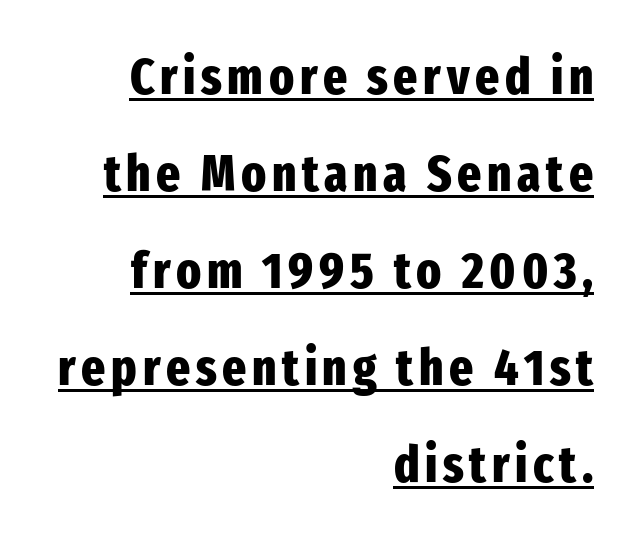
The image shows 51 px heavy, condensed sans-serif type, upright; set right-aligned, loose line spacing (1.9x), underlined; low stroke contrast and a medium x-height.
